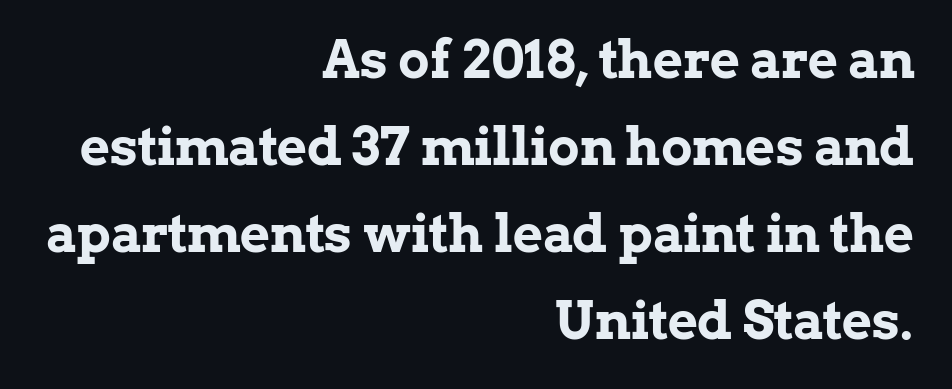
{"serif": "yes", "italic": "no", "bold": "yes", "weight": "bold", "width": "normal", "stroke_contrast": "low", "x_height": "medium", "monospaced": "no", "underline": "no", "align": "right", "line_spacing": "normal", "line_spacing_ratio": 1.67, "letter_spacing": "normal", "letter_spacing_em": 0.0, "glyph_px": 52}
